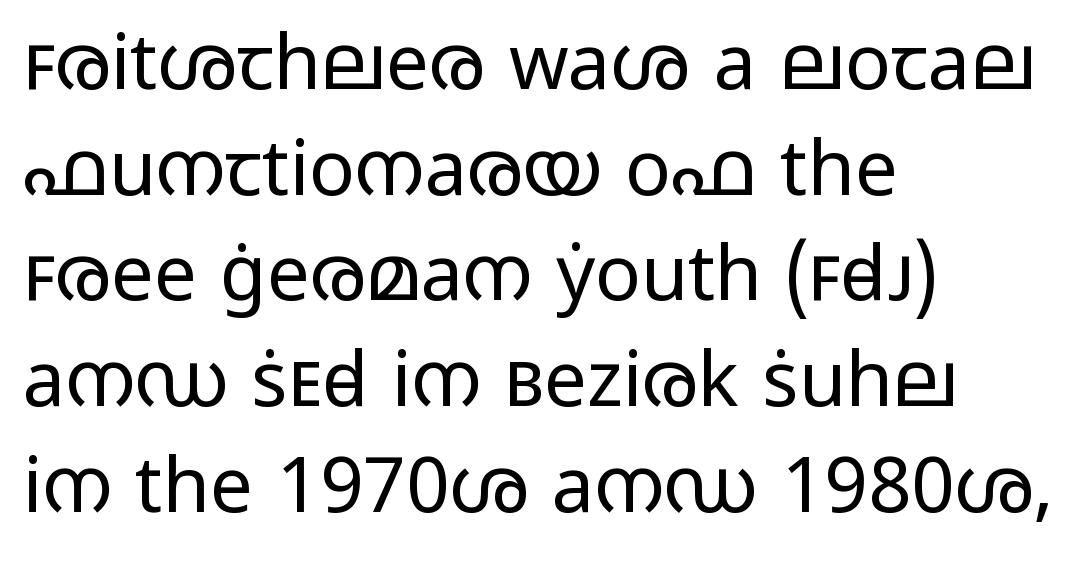
{"serif": "no", "italic": "no", "bold": "no", "weight": "regular", "width": "wide", "stroke_contrast": "low", "x_height": "medium", "monospaced": "no", "underline": "no", "align": "left", "line_spacing": "normal", "line_spacing_ratio": 1.39, "letter_spacing": "normal", "letter_spacing_em": 0.0, "glyph_px": 76}
